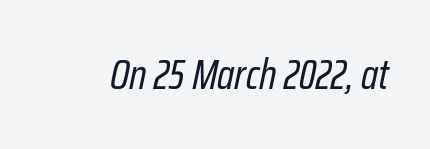
{"italic": "yes", "lean": "right", "slant_degrees": 12, "bold": "no", "weight": "regular", "width": "condensed", "stroke_contrast": "low", "x_height": "medium", "monospaced": "no", "underline": "no", "letter_spacing": "normal", "letter_spacing_em": 0.0, "glyph_px": 42}
